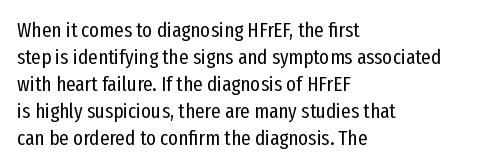
These lines keep a tight, regular rhythm from letter to letter. The rows are spaced the way most documents space them. Nothing heavy about these letters — not bold at all. A roman cut, with each character standing at attention. Check under the words: just untouched page. All the whitespace from short lines collects on the right.
